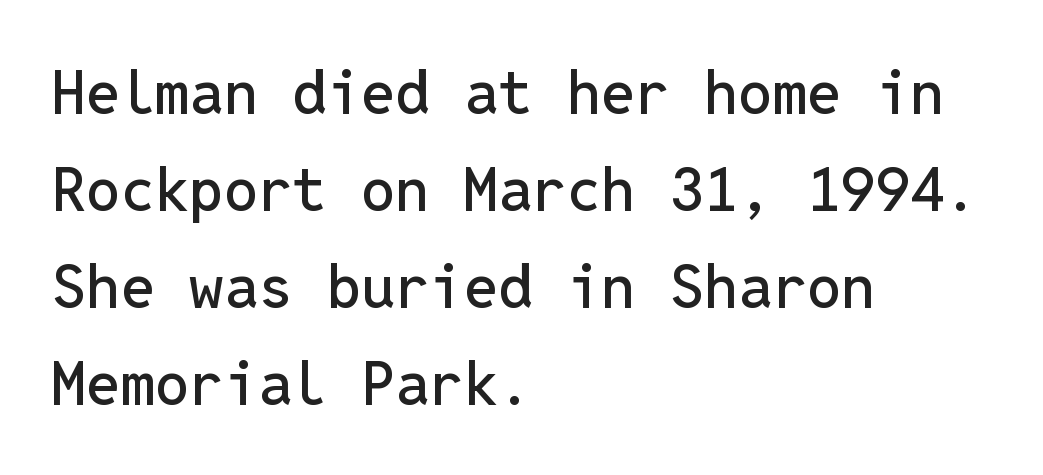
{"serif": "no", "italic": "no", "width": "normal", "stroke_contrast": "low", "x_height": "medium", "monospaced": "yes", "underline": "no", "align": "left", "line_spacing": "normal", "line_spacing_ratio": 1.59, "letter_spacing": "normal", "letter_spacing_em": 0.0, "glyph_px": 61}
